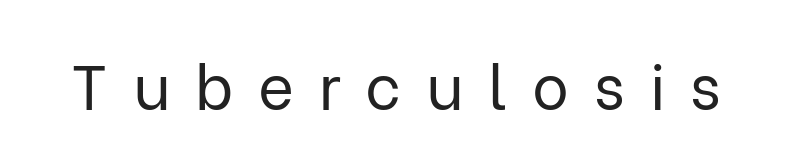
{"serif": "no", "italic": "no", "bold": "no", "weight": "regular", "width": "normal", "stroke_contrast": "low", "x_height": "medium", "monospaced": "no", "underline": "no", "letter_spacing": "wide", "letter_spacing_em": 0.4, "glyph_px": 62}
